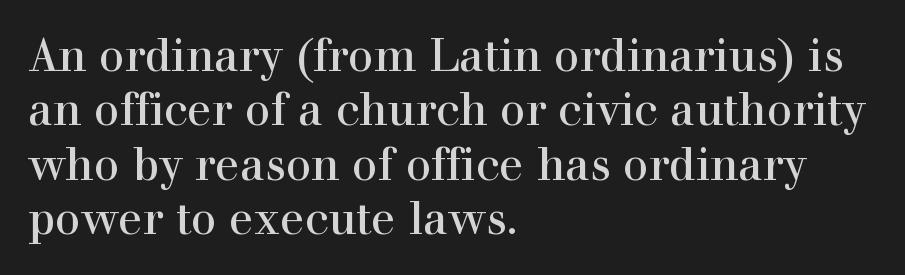
Q: Is the text italic (slanted)? A: No, it is upright.
Q: Is the typeface a serif or a sans-serif typeface? A: Serif.
Q: Is the text underlined? A: No.
Q: How is the paragraph aligned? A: Left-aligned.
Q: Is the spacing between letters normal or unusually wide? A: Normal.
Q: Width (condensed, normal, or wide)? A: Normal.
Q: x-height? A: Medium.
Q: Monospaced? A: No.
